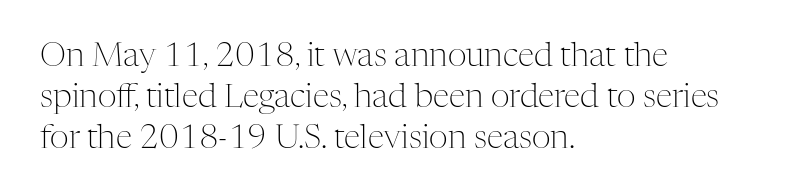
Q: Is the text bold? A: No.
Q: Is the text italic (slanted)? A: No, it is upright.
Q: Is the typeface a serif or a sans-serif typeface? A: Serif.
Q: Is the text underlined? A: No.
Q: How is the paragraph aligned? A: Left-aligned.
Q: Is the spacing between letters normal or unusually wide? A: Normal.
Q: Width (condensed, normal, or wide)? A: Normal.
Q: Stroke contrast? A: Medium.
Q: x-height? A: Medium.
Q: Monospaced? A: No.
